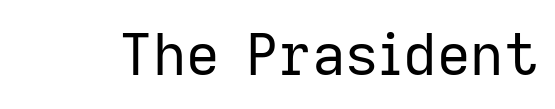
Compared with a typical body face, this is equally light or lighter still. Each letter keeps its own natural width here, so spacing adapts to shape. A typesetter would mark this as roman, not italic. I'd call this a sans setting — the letters go barefoot. Honestly, the letter spacing is just normal — you wouldn't notice it.
